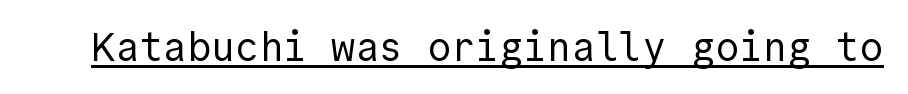
{"serif": "no", "italic": "no", "bold": "no", "weight": "regular", "width": "normal", "x_height": "medium", "underline": "yes", "letter_spacing": "normal", "letter_spacing_em": 0.0, "glyph_px": 40}
